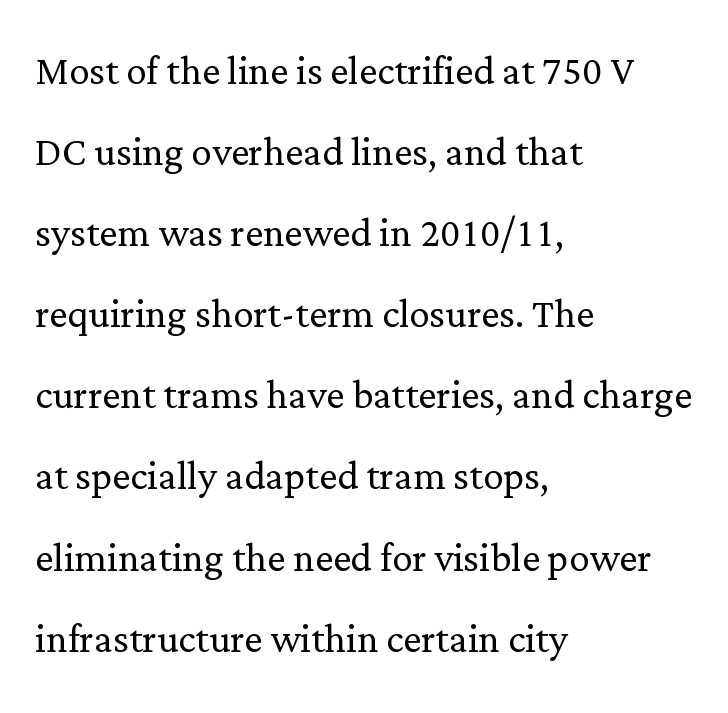
{"serif": "yes", "italic": "no", "bold": "no", "weight": "light", "width": "normal", "stroke_contrast": "low", "x_height": "medium", "monospaced": "no", "underline": "no", "align": "left", "line_spacing": "normal", "line_spacing_ratio": 1.59, "letter_spacing": "normal", "letter_spacing_em": 0.0, "glyph_px": 51}
